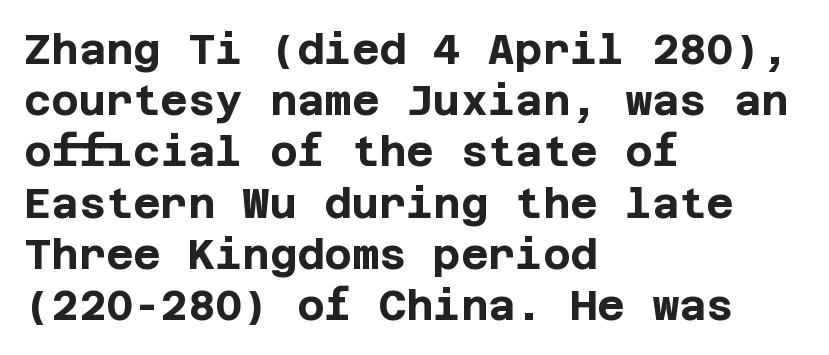
Q: Is the text bold? A: Yes.
Q: Is the text italic (slanted)? A: No, it is upright.
Q: Is the typeface a serif or a sans-serif typeface? A: Sans-serif.
Q: Is the text underlined? A: No.
Q: How is the paragraph aligned? A: Left-aligned.
Q: Is the spacing between letters normal or unusually wide? A: Normal.
Q: Width (condensed, normal, or wide)? A: Normal.
Q: Stroke contrast? A: Low.
Q: x-height? A: Large.
